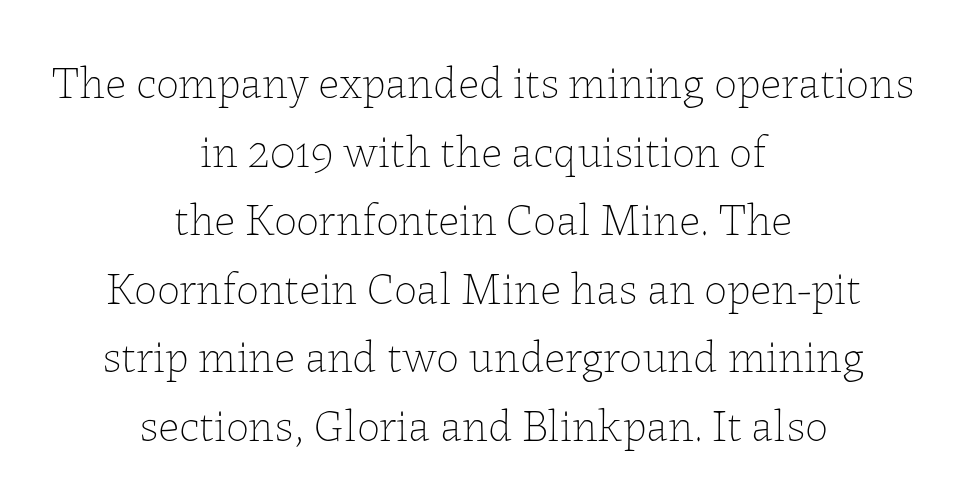
{"italic": "no", "bold": "no", "weight": "thin", "width": "normal", "stroke_contrast": "low", "x_height": "medium", "monospaced": "no", "underline": "no", "align": "center", "line_spacing": "normal", "line_spacing_ratio": 1.49, "letter_spacing": "normal", "letter_spacing_em": 0.0, "glyph_px": 46}
